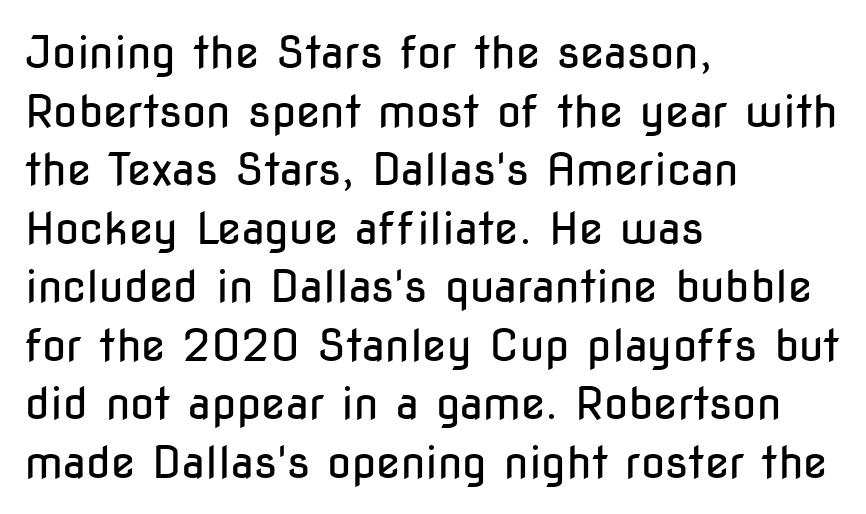
Stems here are at most as thick as an everyday book face. Honestly, the letter spacing is just normal — you wouldn't notice it. These lines were composed using upright roman letters. Horizontally, the lines are justified to the leading edge only. The rendering uses natural spacing where letterforms have individual widths. The line-height multiplier appears to be the usual default.
